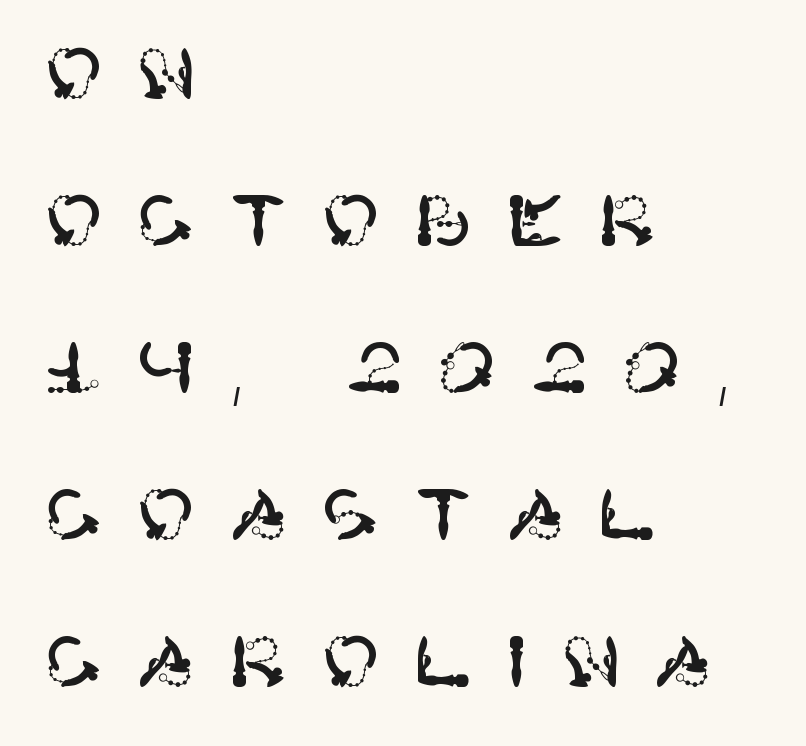
Q: Is the text italic (slanted)? A: No, it is upright.
Q: Is the typeface a serif or a sans-serif typeface? A: Sans-serif.
Q: Is the text underlined? A: No.
Q: How is the paragraph aligned? A: Left-aligned.
Q: Is the spacing between letters normal or unusually wide? A: Unusually wide.
Q: Is the spacing between lines tight, normal or loose? A: Loose.
Q: Width (condensed, normal, or wide)? A: Normal.
Q: Stroke contrast? A: High.
Q: x-height? A: Large.
